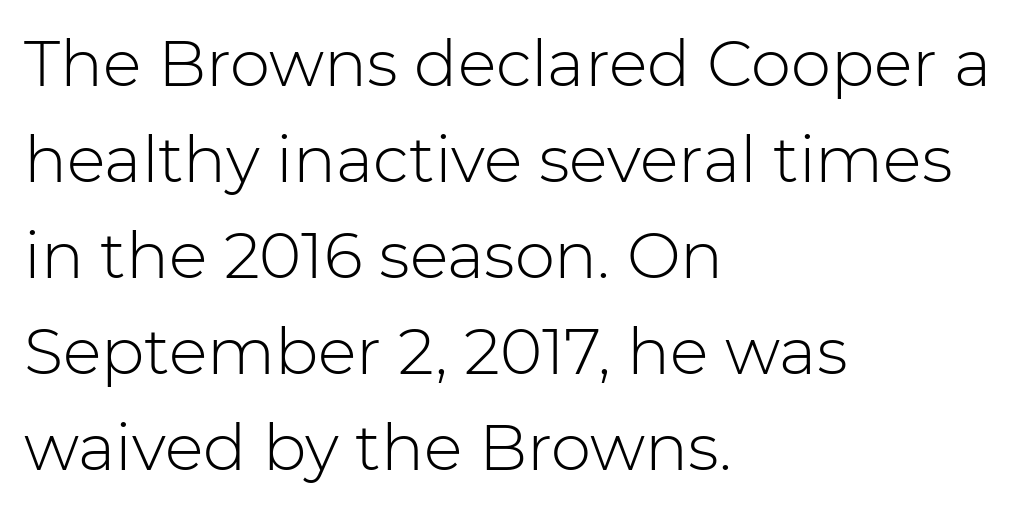
{"serif": "no", "italic": "no", "bold": "no", "weight": "light", "width": "normal", "stroke_contrast": "low", "x_height": "medium", "monospaced": "no", "underline": "no", "align": "left", "line_spacing": "normal", "line_spacing_ratio": 1.5, "letter_spacing": "normal", "letter_spacing_em": 0.0, "glyph_px": 64}
